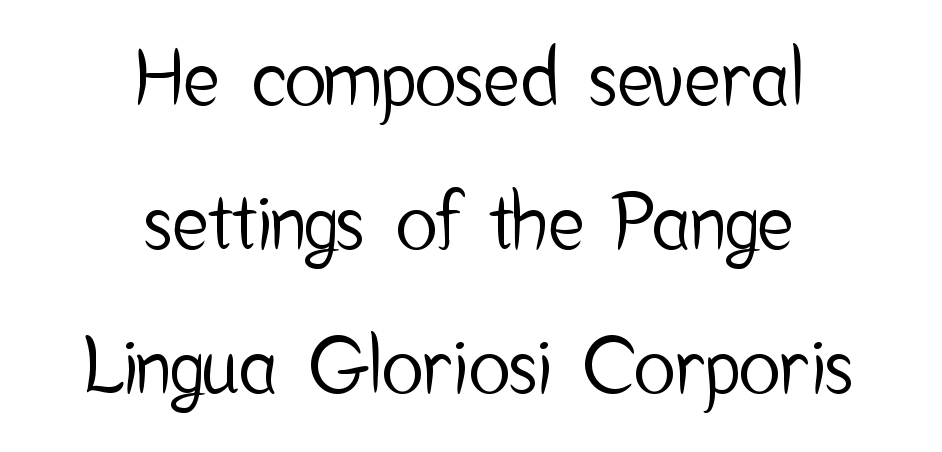
The specimen omits any rule beneath the text block's lines. No feet cap the strokes, marking this as sans-serif type. A centered setting, common on invitations and titles, is used for this passage. Look at the tracking — it's just the regular setting, nothing added. The rendering uses natural spacing where letterforms have individual widths.
